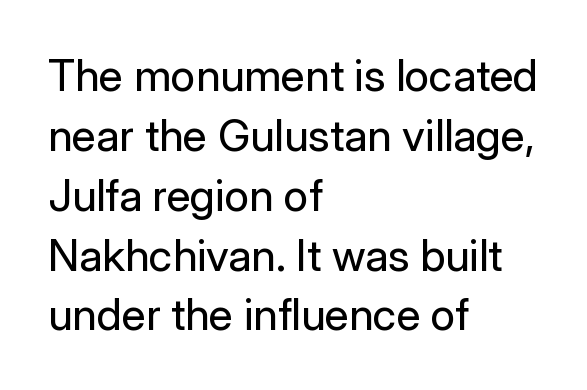
The image shows 44 px regular-weight sans-serif type, upright; set left-aligned, normal line spacing (1.36x), normal letter spacing, not underlined; low stroke contrast and a medium x-height.
